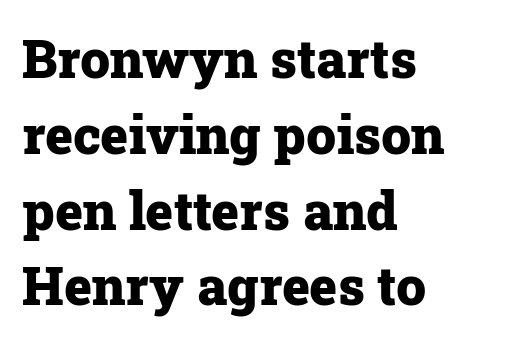
Examine the stroke ends and you'll spot serifs. The passage shown has conventional tracking throughout. The string is rendered with underlining switched off. Does the leading feel generous? No, just average.
